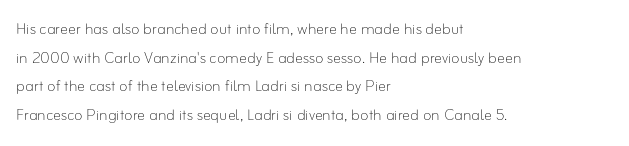
The image shows 20 px text type, upright; set left-aligned, normal line spacing (1.43x), normal letter spacing, not underlined.
